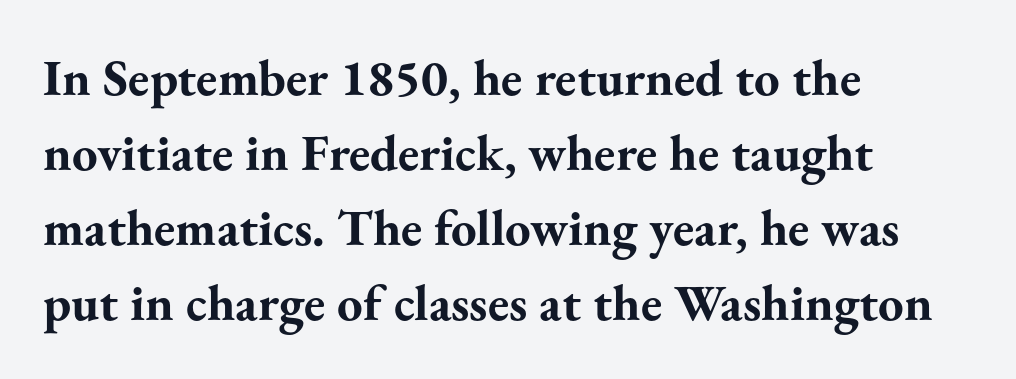
{"serif": "yes", "italic": "no", "bold": "yes", "weight": "bold", "width": "normal", "stroke_contrast": "medium", "x_height": "small", "monospaced": "no", "underline": "no", "align": "left", "line_spacing": "normal", "line_spacing_ratio": 1.47, "letter_spacing": "normal", "letter_spacing_em": 0.0, "glyph_px": 51}
